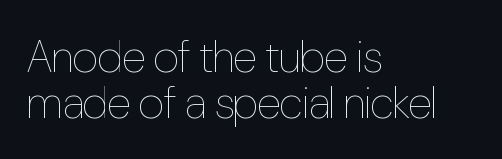
{"italic": "no", "bold": "no", "weight": "thin", "width": "condensed", "stroke_contrast": "low", "x_height": "medium", "monospaced": "no", "underline": "no", "align": "left", "line_spacing": "tight", "line_spacing_ratio": 1.02, "letter_spacing": "normal", "letter_spacing_em": 0.0, "glyph_px": 45}
